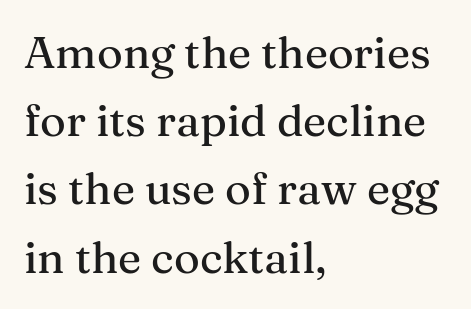
Q: Is the text italic (slanted)? A: No, it is upright.
Q: Is the typeface a serif or a sans-serif typeface? A: Serif.
Q: Is the text underlined? A: No.
Q: How is the paragraph aligned? A: Left-aligned.
Q: Is the spacing between letters normal or unusually wide? A: Normal.
Q: Is the spacing between lines tight, normal or loose? A: Normal.
Q: Width (condensed, normal, or wide)? A: Normal.
Q: Stroke contrast? A: Medium.
Q: x-height? A: Medium.
Q: Monospaced? A: No.
